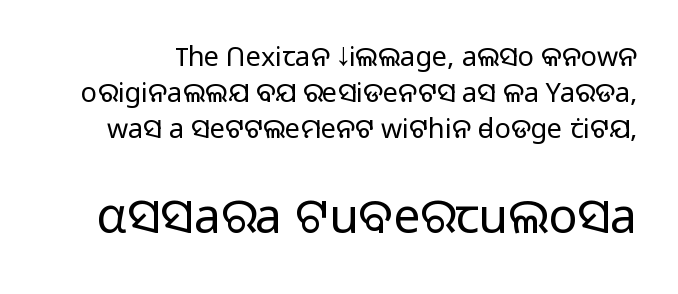
Q: Is the text bold? A: No.
Q: Is the text italic (slanted)? A: No, it is upright.
Q: Is the typeface a serif or a sans-serif typeface? A: Sans-serif.
Q: Is the text underlined? A: No.
Q: Is the spacing between letters normal or unusually wide? A: Normal.
Q: Is the spacing between lines tight, normal or loose? A: Normal.
Q: Which block of text is set in a larger size, the first (top) or the second (bottom)? A: The second (bottom) one.
Q: Width (condensed, normal, or wide)? A: Normal.
Q: Stroke contrast? A: Low.
Q: x-height? A: Medium.
Q: Monospaced? A: No.
